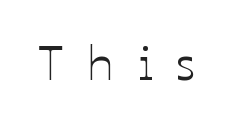
Q: Is the text italic (slanted)? A: No, it is upright.
Q: Is the text underlined? A: No.
Q: Is the spacing between letters normal or unusually wide? A: Unusually wide.
Q: Width (condensed, normal, or wide)? A: Normal.
Q: Stroke contrast? A: Low.
Q: x-height? A: Medium.
Q: Monospaced? A: No.
